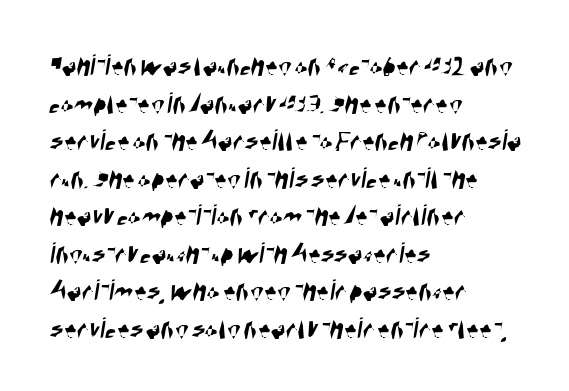
The typesetter chose a ragged-right arrangement here. Between one letter and the next there's only the usual sliver of space. Does the type have serifs? No, each stem ends abruptly. A bare baseline throughout the passage. The rendering uses natural spacing where letterforms have individual widths.
